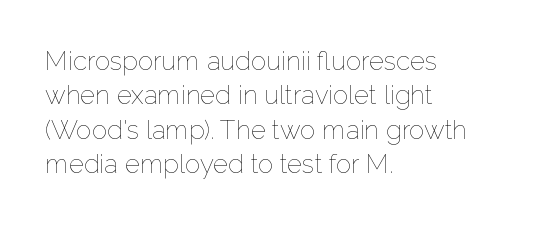
The image shows 26 px text type, upright; set left-aligned, normal line spacing (1.32x), normal letter spacing, not underlined.
